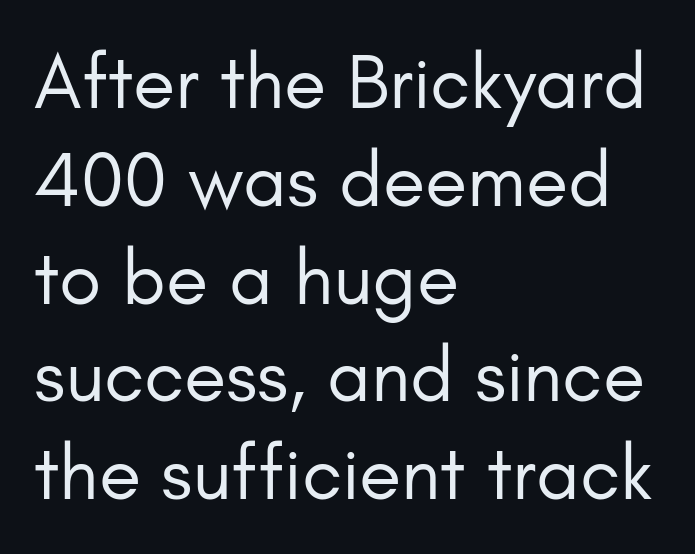
The image shows 77 px regular-weight sans-serif type, upright; set left-aligned, normal line spacing (1.27x), normal letter spacing, not underlined; low stroke contrast and a small x-height.
